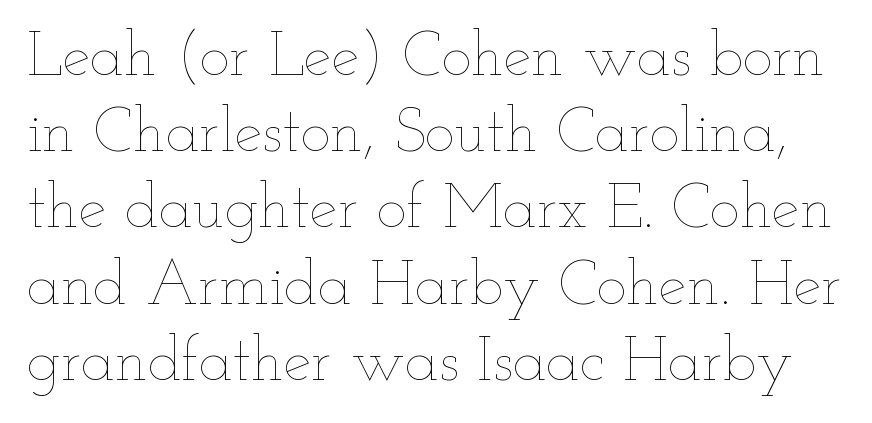
The image shows 63 px thin, wide type, upright; set line spacing 1.21x, normal letter spacing, not underlined; low stroke contrast and a small x-height.
